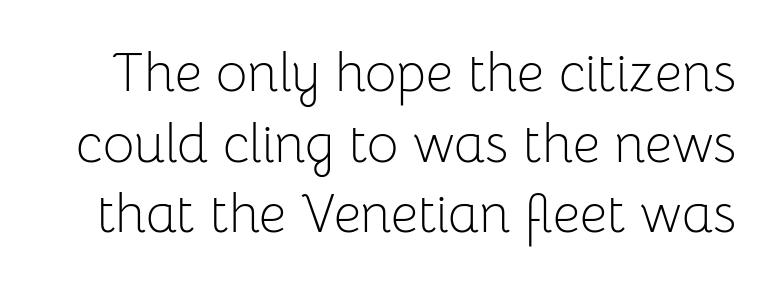
The image shows 54 px light sans-serif type, upright; set normal line spacing (1.31x), normal letter spacing, not underlined; low stroke contrast and a medium x-height.
